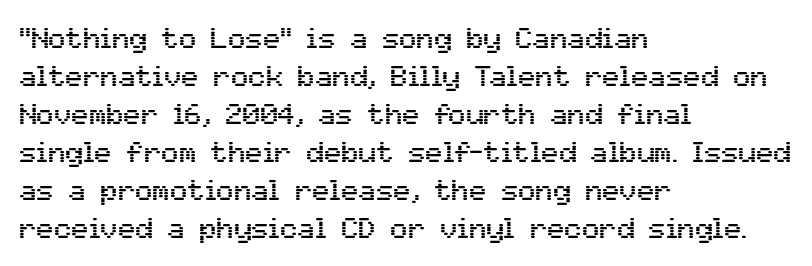
The image shows 29 px sans-serif type, upright; set left-aligned, normal line spacing (1.31x), normal letter spacing, not underlined; medium stroke contrast and a medium x-height.
